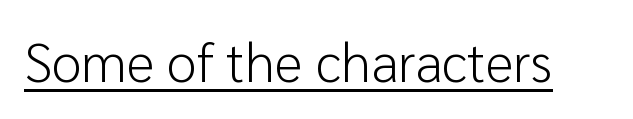
The image shows 54 px light sans-serif type, upright; set normal letter spacing, underlined; low stroke contrast and a medium x-height.
